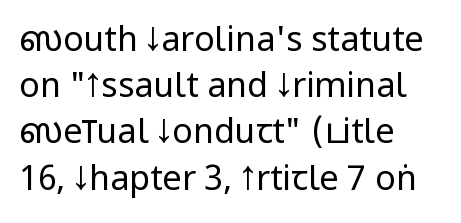
{"serif": "no", "italic": "no", "bold": "no", "weight": "regular", "width": "condensed", "stroke_contrast": "low", "x_height": "large", "monospaced": "no", "underline": "no", "align": "left", "line_spacing": "normal", "line_spacing_ratio": 1.36, "letter_spacing": "normal", "letter_spacing_em": 0.0, "glyph_px": 34}
